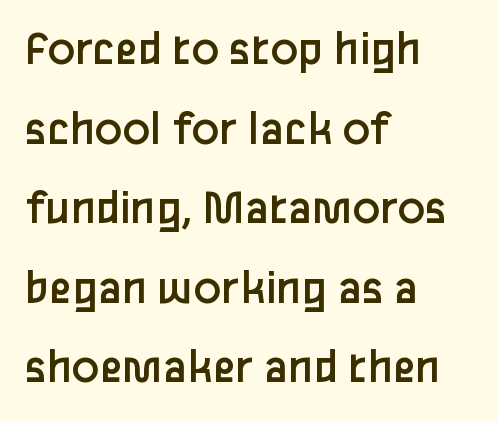
{"serif": "no", "italic": "no", "bold": "no", "weight": "regular", "width": "normal", "stroke_contrast": "low", "x_height": "medium", "monospaced": "no", "underline": "no", "align": "left", "line_spacing": "normal", "line_spacing_ratio": 1.56, "letter_spacing": "normal", "letter_spacing_em": 0.0, "glyph_px": 51}
